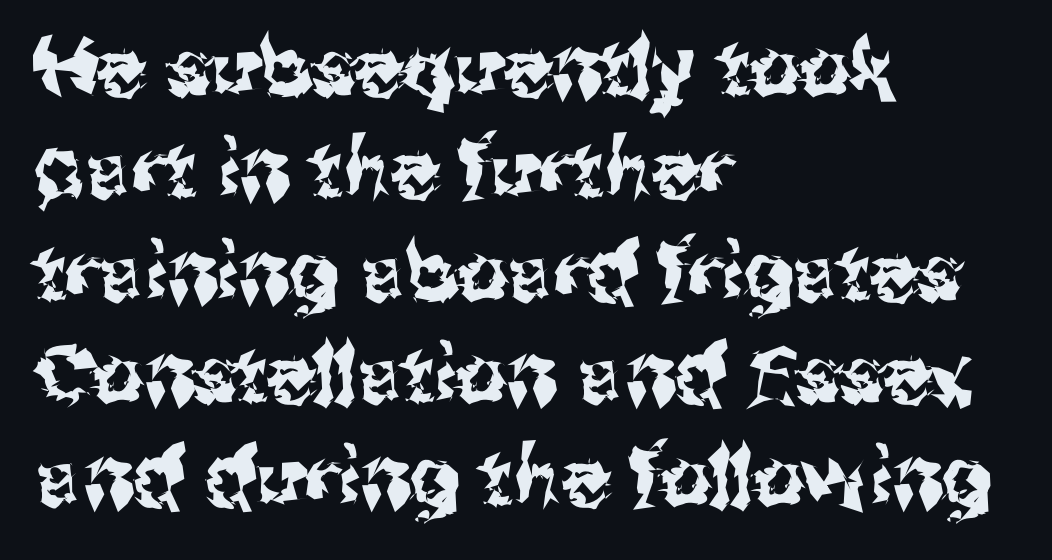
These lines are rendered in a variable-pitch font. The space directly below the letters is spotless. This sample uses an upright cut, with every glyph sitting square on the baseline. There is no visible air inserted between adjacent glyphs.
